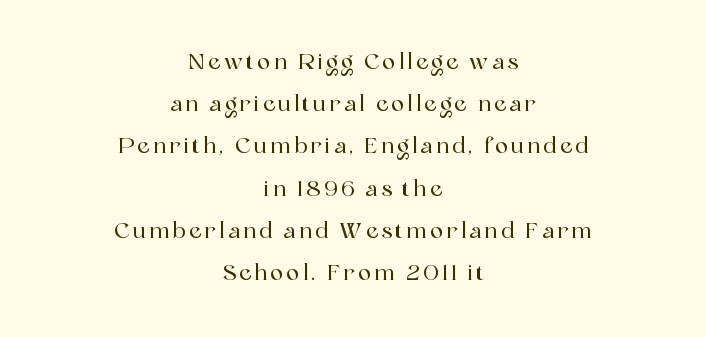
The image shows 22 px text type, upright; set centered, loose line spacing (1.92x), not underlined.
